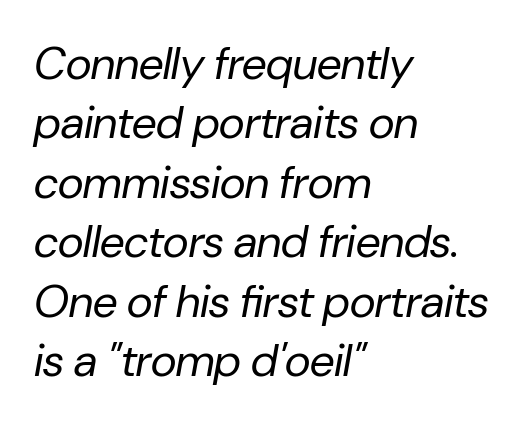
{"italic": "yes", "lean": "right", "slant_degrees": 10, "bold": "no", "weight": "regular", "width": "normal", "stroke_contrast": "low", "x_height": "medium", "monospaced": "no", "underline": "no", "align": "left", "line_spacing": "normal", "line_spacing_ratio": 1.32, "letter_spacing": "normal", "letter_spacing_em": 0.0, "glyph_px": 45}
